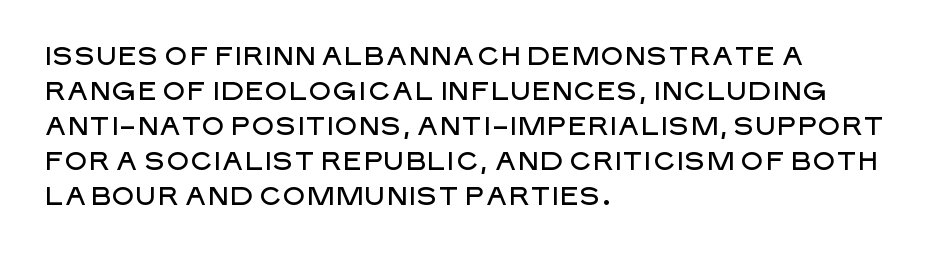
{"italic": "no", "underline": "no", "align": "left", "line_spacing": "normal", "line_spacing_ratio": 1.35, "letter_spacing": "normal", "letter_spacing_em": 0.0, "glyph_px": 26}
